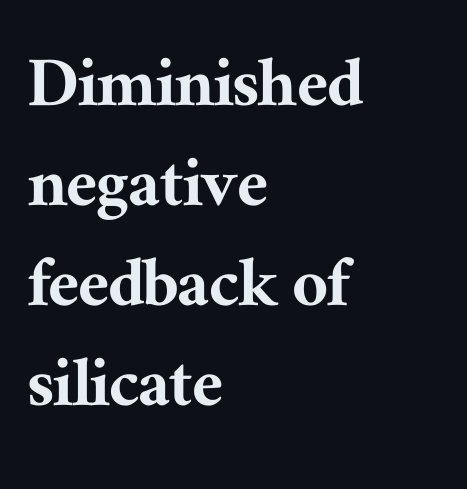
Q: Is the text italic (slanted)? A: No, it is upright.
Q: Is the typeface a serif or a sans-serif typeface? A: Serif.
Q: Is the text underlined? A: No.
Q: How is the paragraph aligned? A: Left-aligned.
Q: Is the spacing between letters normal or unusually wide? A: Normal.
Q: Is the spacing between lines tight, normal or loose? A: Normal.
Q: Width (condensed, normal, or wide)? A: Normal.
Q: Stroke contrast? A: Medium.
Q: x-height? A: Medium.
Q: Monospaced? A: No.
